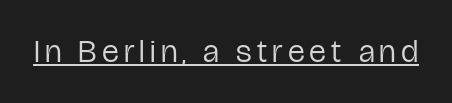
The image shows 32 px regular-weight, condensed sans-serif type, upright; set underlined; low stroke contrast and a medium x-height.
